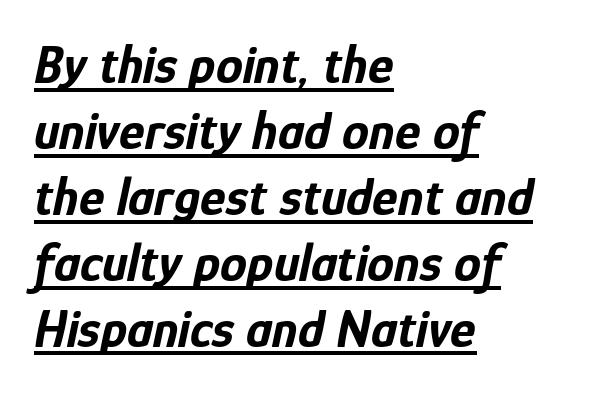
Heavy-handed strokes throughout: this text is bold. Is the block centered? No — it sits flush against the left margin. It's the slanting kind of type. Compared with undecorated copy, this sample adds a rule below the words.
